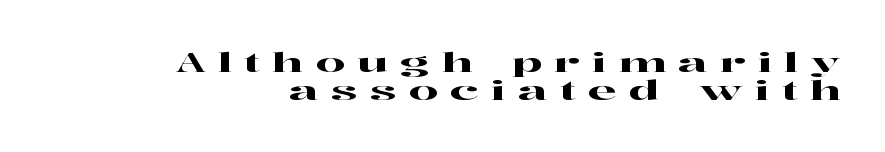
{"italic": "no", "underline": "no", "align": "right", "line_spacing": "tight", "line_spacing_ratio": 1.06, "letter_spacing": "wide", "letter_spacing_em": 0.47, "glyph_px": 26}
